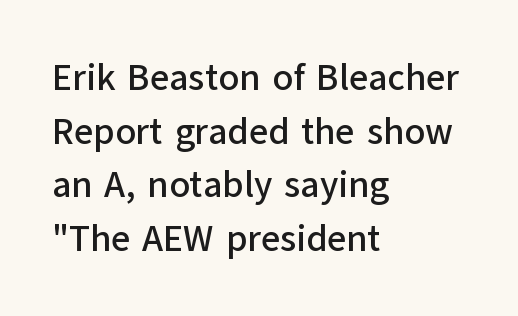
Honestly, the row spacing looks completely unremarkable. These lines are rendered in a variable-pitch font. Nope, not italic — everything's standing straight. Caption: standard tracking, unaltered. Compared with a centered layout, this one pins lines to the left instead. The glyphs in this specimen are sans serif.
